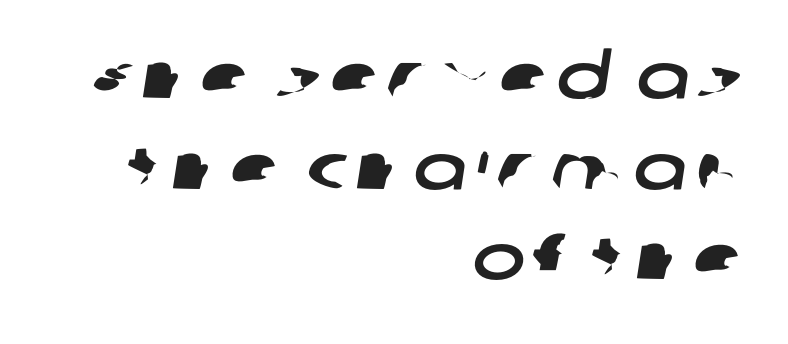
Q: Is the typeface a serif or a sans-serif typeface? A: Sans-serif.
Q: Is the text underlined? A: No.
Q: How is the paragraph aligned? A: Right-aligned.
Q: Is the spacing between lines tight, normal or loose? A: Normal.
Q: Width (condensed, normal, or wide)? A: Wide.
Q: Stroke contrast? A: Low.
Q: x-height? A: Large.
Q: Monospaced? A: No.
